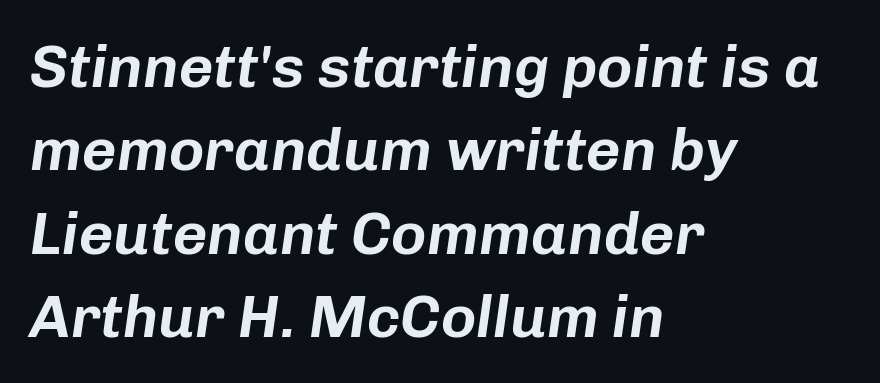
The image shows 60 px text type, italic (leaning right); set left-aligned, normal line spacing (1.39x), normal letter spacing, not underlined; low stroke contrast and a medium x-height.
